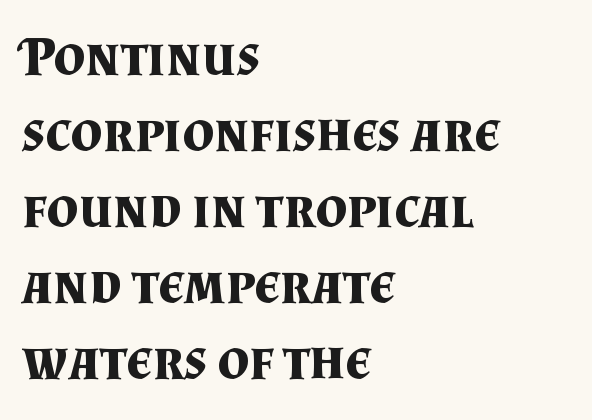
Q: Is the text bold? A: Yes.
Q: Is the text italic (slanted)? A: No, it is upright.
Q: Is the typeface a serif or a sans-serif typeface? A: Serif.
Q: Is the text underlined? A: No.
Q: How is the paragraph aligned? A: Left-aligned.
Q: Is the spacing between letters normal or unusually wide? A: Normal.
Q: Is the spacing between lines tight, normal or loose? A: Normal.
Q: Width (condensed, normal, or wide)? A: Normal.
Q: Stroke contrast? A: Medium.
Q: x-height? A: Small.
Q: Monospaced? A: No.
